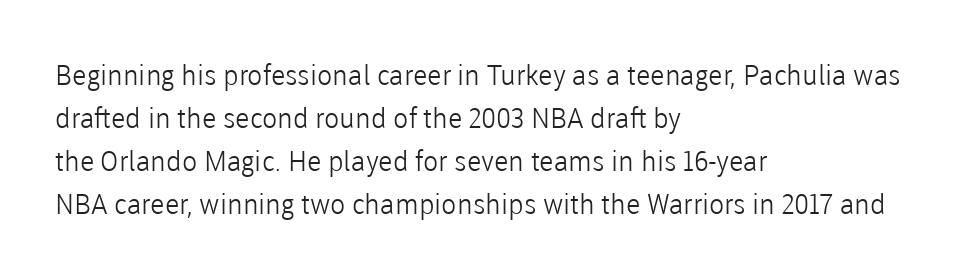
Q: Is the text bold? A: No.
Q: Is the text italic (slanted)? A: No, it is upright.
Q: Is the typeface a serif or a sans-serif typeface? A: Sans-serif.
Q: Is the text underlined? A: No.
Q: How is the paragraph aligned? A: Left-aligned.
Q: Is the spacing between letters normal or unusually wide? A: Normal.
Q: Is the spacing between lines tight, normal or loose? A: Normal.
Q: Width (condensed, normal, or wide)? A: Normal.
Q: Stroke contrast? A: Low.
Q: x-height? A: Medium.
Q: Monospaced? A: No.
